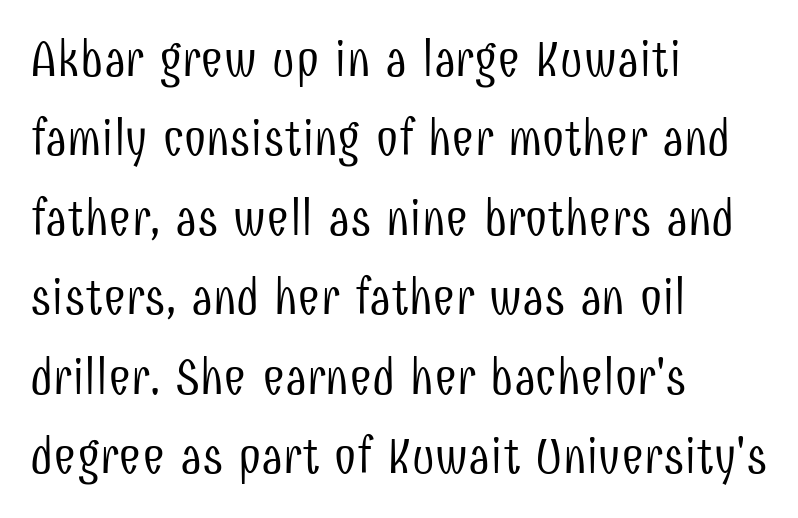
Q: Is the text bold? A: No.
Q: Is the text italic (slanted)? A: No, it is upright.
Q: Is the typeface a serif or a sans-serif typeface? A: Sans-serif.
Q: Is the text underlined? A: No.
Q: How is the paragraph aligned? A: Left-aligned.
Q: Is the spacing between letters normal or unusually wide? A: Normal.
Q: Is the spacing between lines tight, normal or loose? A: Normal.
Q: Width (condensed, normal, or wide)? A: Condensed.
Q: Stroke contrast? A: Low.
Q: x-height? A: Medium.
Q: Monospaced? A: No.
